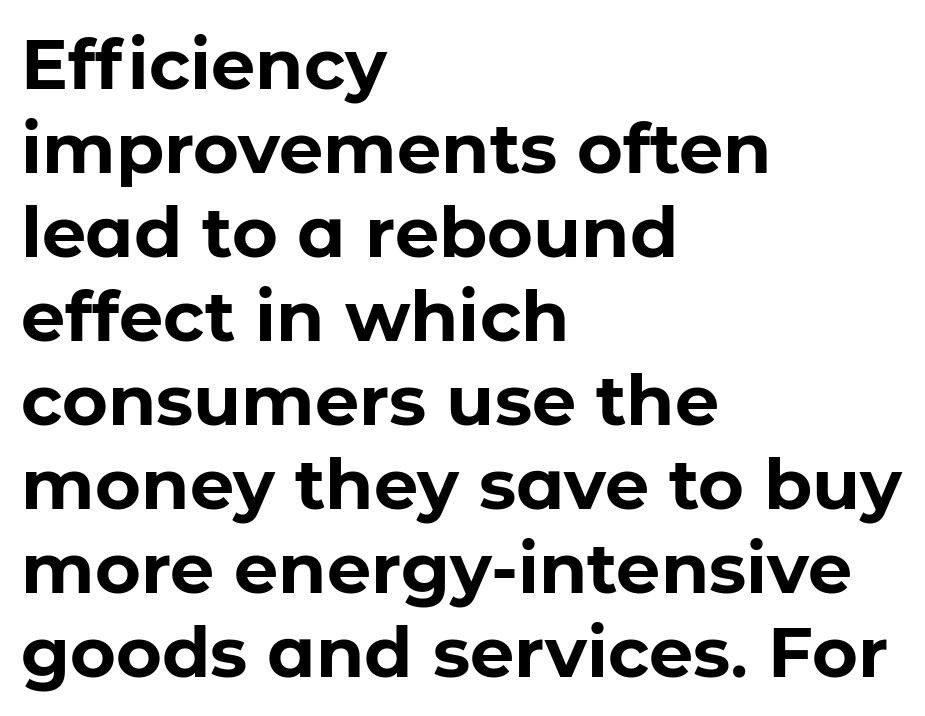
{"serif": "no", "italic": "no", "bold": "yes", "weight": "bold", "width": "normal", "stroke_contrast": "low", "x_height": "medium", "monospaced": "no", "underline": "no", "align": "left", "line_spacing_ratio": 1.2, "letter_spacing": "normal", "letter_spacing_em": 0.0, "glyph_px": 70}
